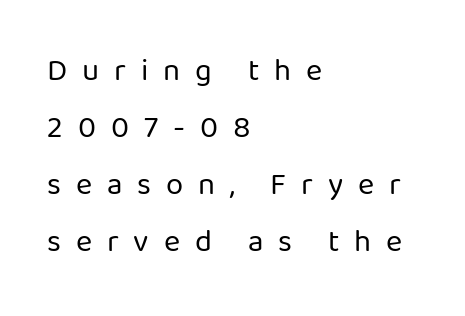
{"serif": "no", "italic": "no", "bold": "no", "weight": "regular", "width": "normal", "stroke_contrast": "low", "x_height": "medium", "monospaced": "no", "underline": "no", "align": "left", "line_spacing_ratio": 1.84, "letter_spacing": "wide", "letter_spacing_em": 0.48, "glyph_px": 31}
